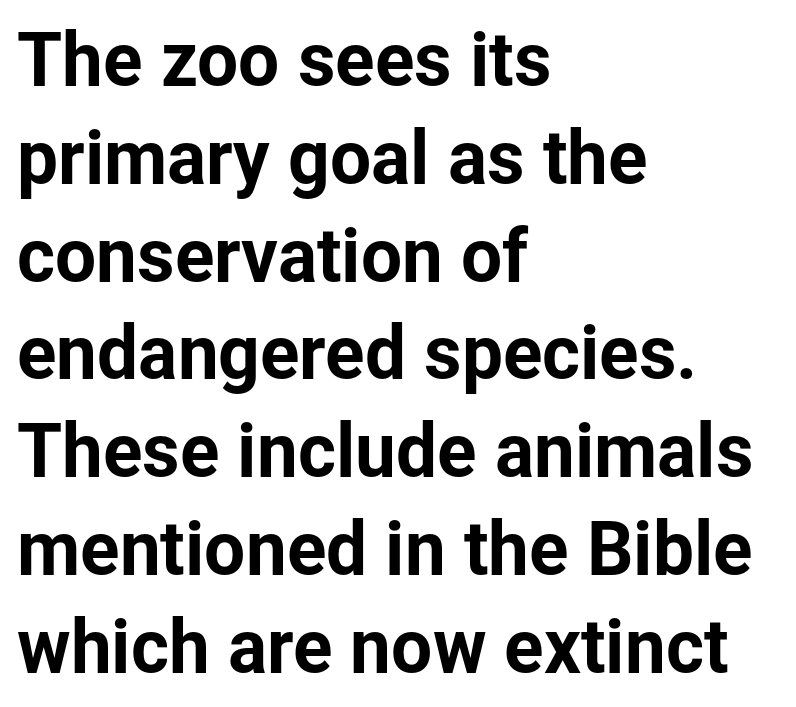
The rendering anchors every line to the left-hand side. Tracking value appears to be zero — textbook default spacing. The strip under each line holds only bare page. Baseline-to-baseline distance is the conventional proportion of letter height.
